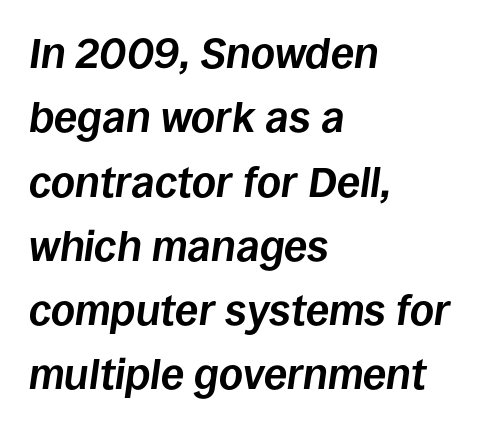
The image shows 42 px bold type, italic (leaning right); set left-aligned, normal line spacing (1.53x), normal letter spacing, not underlined; low stroke contrast and a large x-height.
